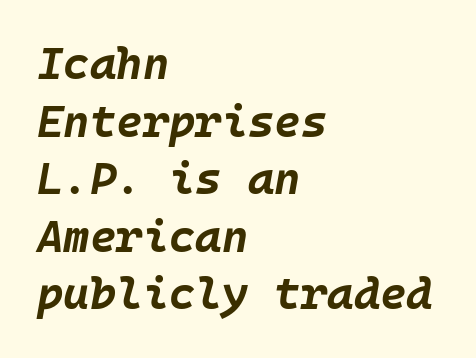
Q: Is the text bold? A: Yes.
Q: Is the text italic (slanted)? A: Yes, it leans right by about 10 degrees.
Q: Is the text underlined? A: No.
Q: How is the paragraph aligned? A: Left-aligned.
Q: Is the spacing between letters normal or unusually wide? A: Normal.
Q: Is the spacing between lines tight, normal or loose? A: Normal.
Q: Width (condensed, normal, or wide)? A: Normal.
Q: Stroke contrast? A: Low.
Q: x-height? A: Large.
